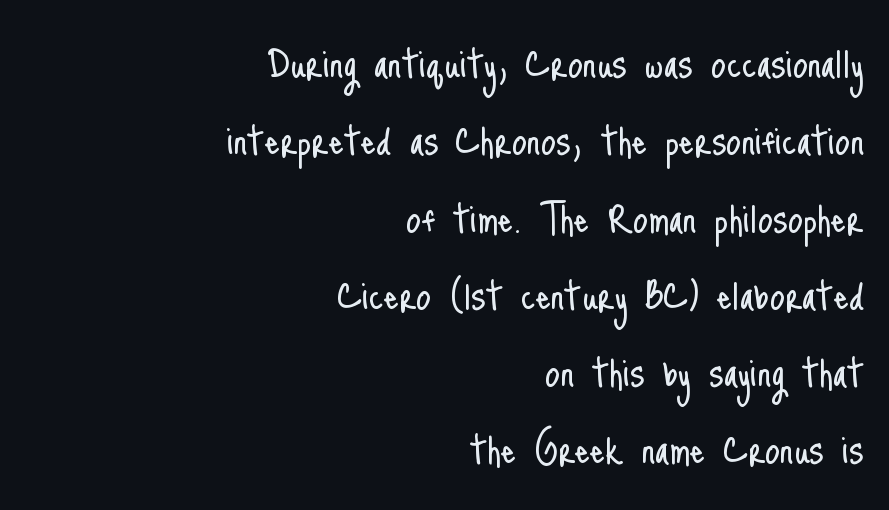
The image shows 48 px light, condensed sans-serif type, upright; set right-aligned, normal line spacing (1.61x), normal letter spacing, not underlined; low stroke contrast and a small x-height.
